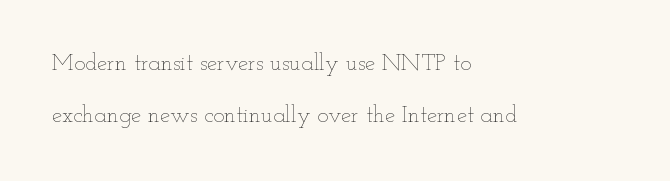
The image shows 23 px text type, upright; set left-aligned, loose line spacing (2.28x), normal letter spacing, not underlined.
